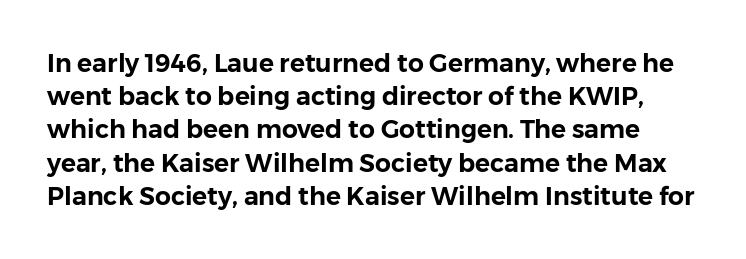
Underlining? Definitely not there. Honestly, the letter spacing is just normal — you wouldn't notice it. Successive baselines arrive at the customary interval. No italicization has been applied; the sample stays upright.
